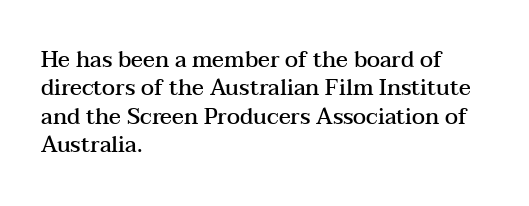
The image shows 22 px text type, upright; set left-aligned, normal line spacing (1.29x), normal letter spacing, not underlined.
